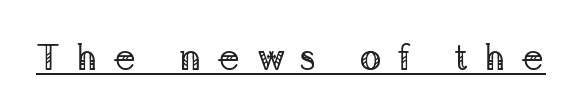
In terms of posture, this sample is upright. Every word sits above its own underline. The font is comparable to plain body text, perhaps lighter. Small tapered or slab feet sit at the stroke ends, so this counts as serif.
